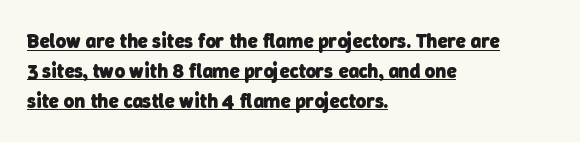
In terms of letterspacing, this is plain default setting. Pretty heavy lettering here — definitely bold. The rag falls on the right side of this text block. The sample's only ornament is a line tracing under the words. Vertically, the passage feels balanced, rows spaced as you'd expect.
